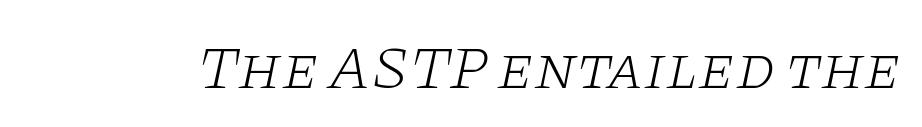
Q: Is the text bold? A: No.
Q: Is the text italic (slanted)? A: Yes, it leans right by about 11 degrees.
Q: Is the typeface a serif or a sans-serif typeface? A: Serif.
Q: Is the text underlined? A: No.
Q: Is the spacing between letters normal or unusually wide? A: Normal.
Q: Width (condensed, normal, or wide)? A: Wide.
Q: Stroke contrast? A: Low.
Q: x-height? A: Large.
Q: Monospaced? A: No.
